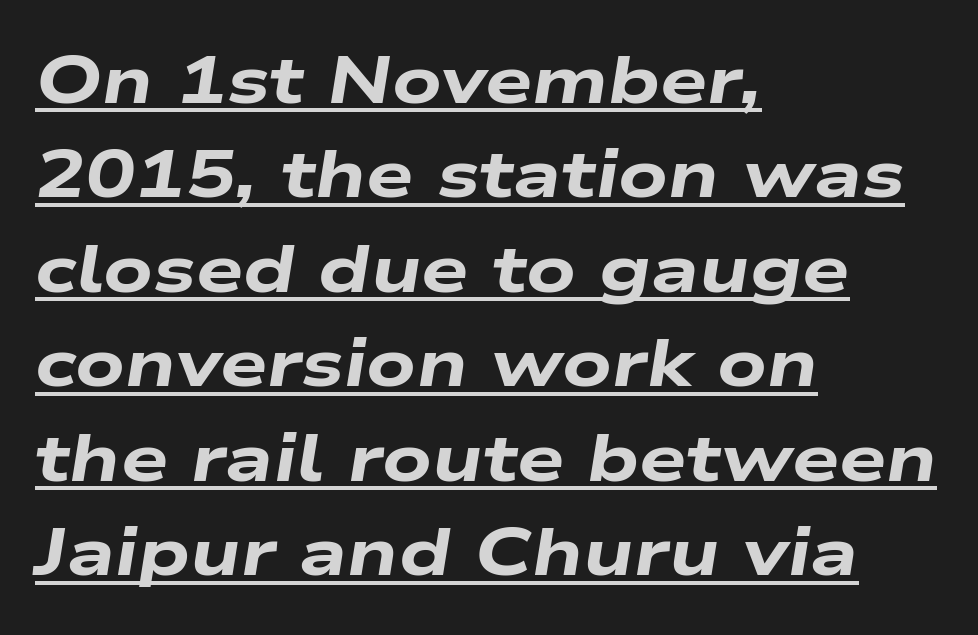
The image shows 67 px heavy, wide type, italic (leaning right); set left-aligned, normal line spacing (1.41x), normal letter spacing, underlined; low stroke contrast and a medium x-height.
